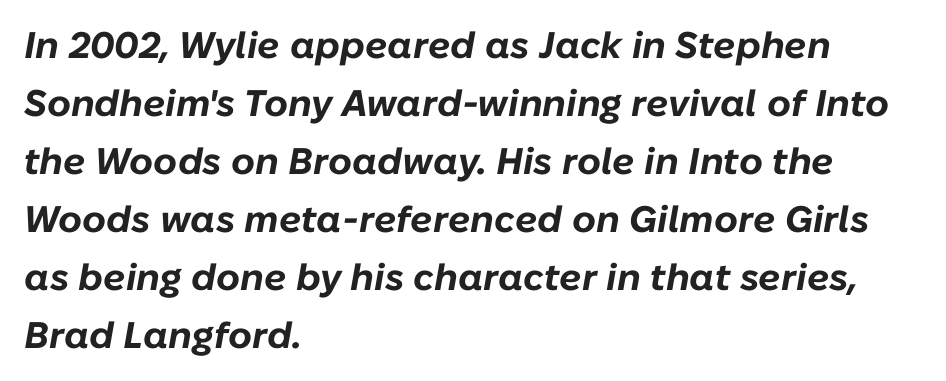
The typesetter chose a ragged-right arrangement here. Slanted lettering throughout. Is this a fixed-width face? No — the glyphs have proportional, varying widths. Summary of weight: heavy, a full bold.
